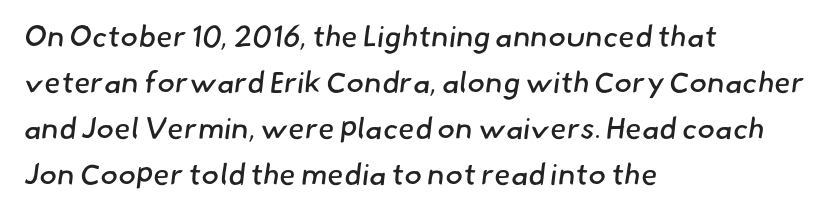
Summary of vertical rhythm: regular, with standard interline spacing. This is not heavy type; no bold has been used. Clear beneath every line of the passage. Look at the tracking — it's just the regular setting, nothing added.
